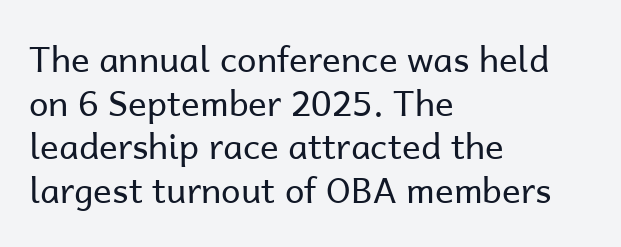
Q: Is the text bold? A: No.
Q: Is the text italic (slanted)? A: No, it is upright.
Q: Is the typeface a serif or a sans-serif typeface? A: Sans-serif.
Q: Is the text underlined? A: No.
Q: How is the paragraph aligned? A: Left-aligned.
Q: Is the spacing between letters normal or unusually wide? A: Normal.
Q: Is the spacing between lines tight, normal or loose? A: Normal.
Q: Width (condensed, normal, or wide)? A: Normal.
Q: Stroke contrast? A: Low.
Q: x-height? A: Medium.
Q: Monospaced? A: No.
